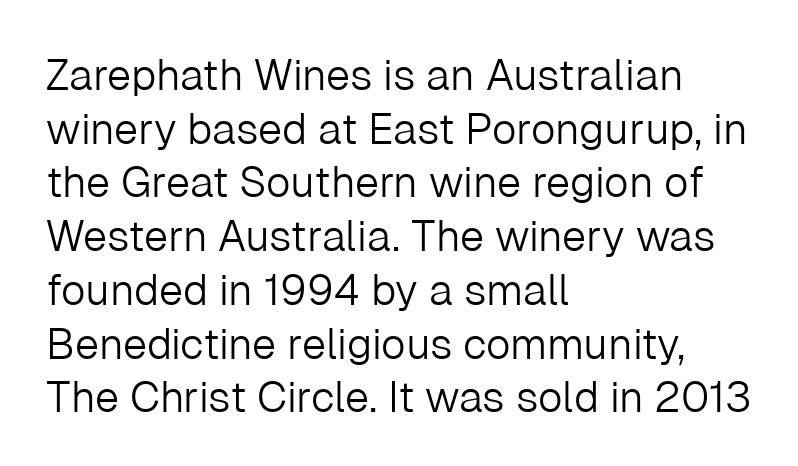
A clean baseline with only descenders dipping below it. The face looks like a standard text weight, possibly lighter. One glance says typical: line gaps are just what's usual. Note the varied advance widths — an 'i' is clearly narrower than an 'm'.
